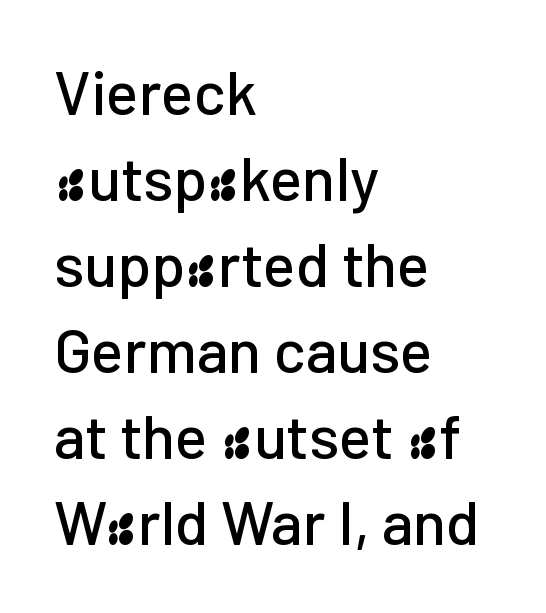
{"serif": "no", "italic": "no", "width": "normal", "stroke_contrast": "low", "x_height": "medium", "monospaced": "no", "underline": "no", "align": "left", "line_spacing": "normal", "line_spacing_ratio": 1.41, "letter_spacing": "normal", "letter_spacing_em": 0.0, "glyph_px": 61}
